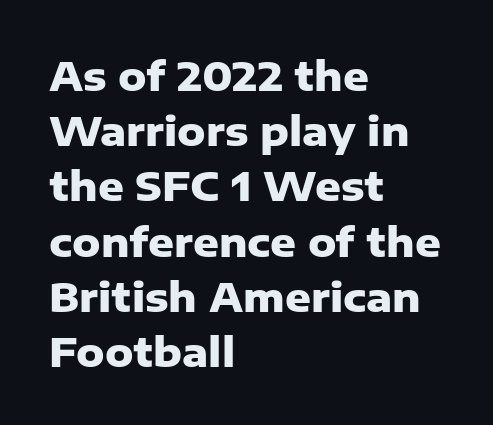
{"serif": "no", "italic": "no", "bold": "yes", "weight": "heavy", "width": "normal", "stroke_contrast": "low", "x_height": "medium", "monospaced": "no", "underline": "no", "align": "left", "line_spacing": "normal", "line_spacing_ratio": 1.38, "letter_spacing": "normal", "letter_spacing_em": 0.0, "glyph_px": 40}
